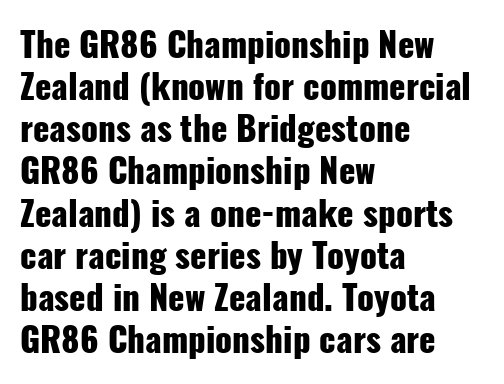
The image shows 34 px heavy, condensed sans-serif type, upright; set left-aligned, line spacing 1.24x, normal letter spacing, not underlined; low stroke contrast and a medium x-height.
